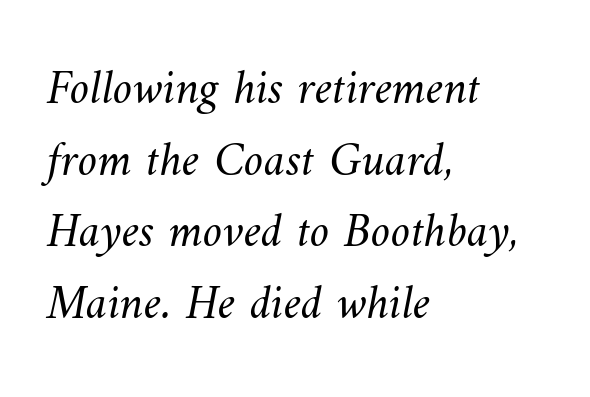
Q: Is the text bold? A: No.
Q: Is the text underlined? A: No.
Q: How is the paragraph aligned? A: Left-aligned.
Q: Is the spacing between letters normal or unusually wide? A: Normal.
Q: Is the spacing between lines tight, normal or loose? A: Normal.
Q: Width (condensed, normal, or wide)? A: Normal.
Q: Stroke contrast? A: Medium.
Q: x-height? A: Small.
Q: Monospaced? A: No.
